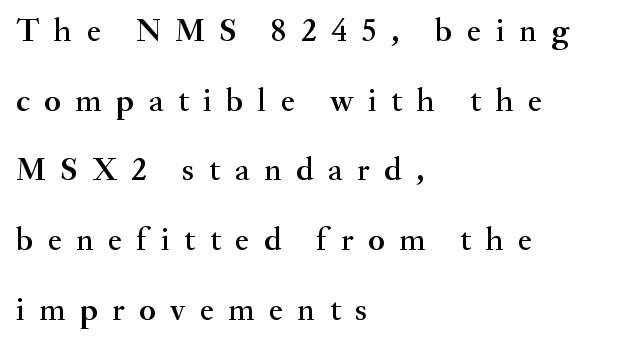
{"serif": "yes", "italic": "no", "width": "normal", "stroke_contrast": "medium", "x_height": "small", "monospaced": "no", "underline": "no", "align": "left", "line_spacing": "loose", "line_spacing_ratio": 2.11, "letter_spacing": "wide", "letter_spacing_em": 0.44, "glyph_px": 33}
